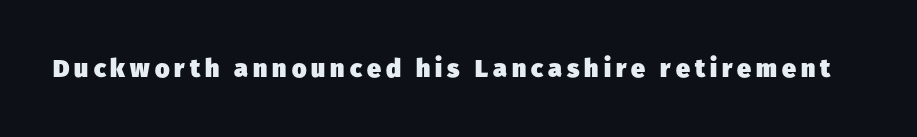
Q: Is the text bold? A: Yes.
Q: Is the text underlined? A: No.
Q: Is the spacing between letters normal or unusually wide? A: Unusually wide.
